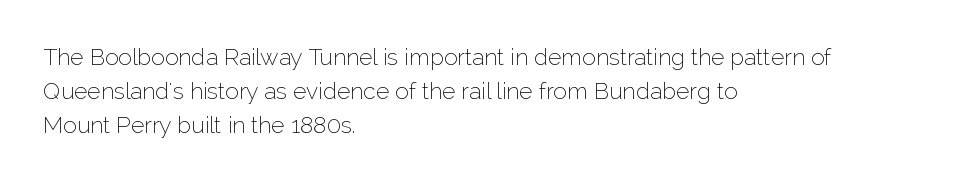
{"italic": "no", "bold": "no", "underline": "no", "align": "left", "line_spacing": "normal", "line_spacing_ratio": 1.48, "letter_spacing": "normal", "letter_spacing_em": 0.0, "glyph_px": 23}
